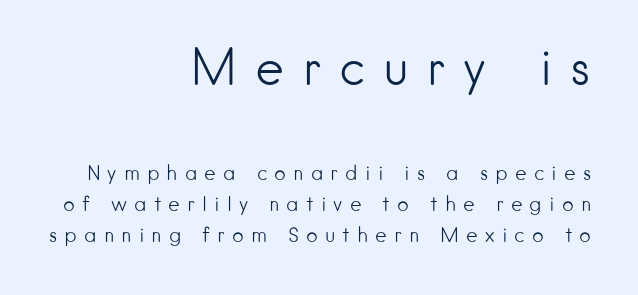
The image shows 50 px light sans-serif type, upright; set right-aligned, normal line spacing (1.55x), unusually wide letter spacing (+0.35 em), not underlined; the first (top) block is 2.5x larger; low stroke contrast and a small x-height.
